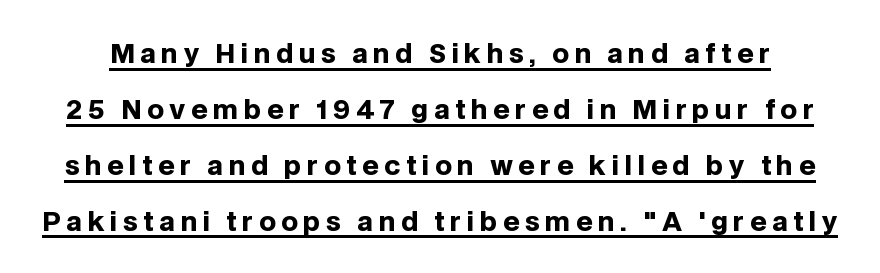
{"italic": "no", "bold": "yes", "underline": "yes", "line_spacing": "loose", "line_spacing_ratio": 2.15, "letter_spacing": "wide", "letter_spacing_em": 0.21, "glyph_px": 26}
